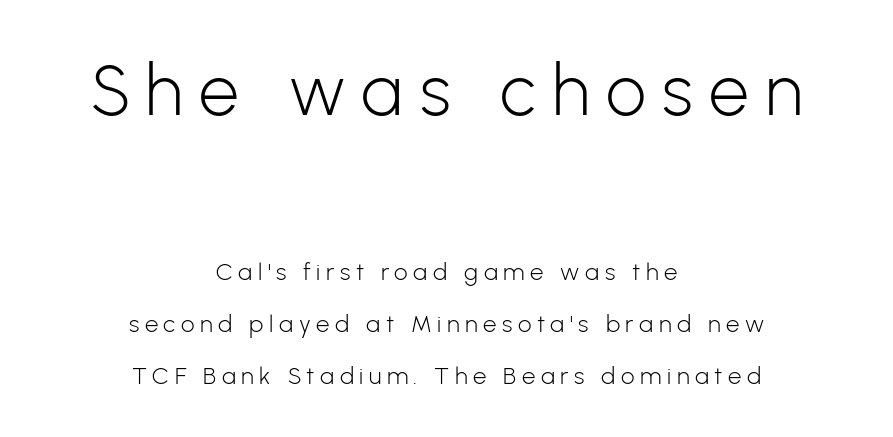
Q: Is the text bold? A: No.
Q: Is the text italic (slanted)? A: No, it is upright.
Q: Is the typeface a serif or a sans-serif typeface? A: Sans-serif.
Q: Is the text underlined? A: No.
Q: How is the paragraph aligned? A: Centered.
Q: Is the spacing between letters normal or unusually wide? A: Unusually wide.
Q: Is the spacing between lines tight, normal or loose? A: Loose.
Q: Which block of text is set in a larger size, the first (top) or the second (bottom)? A: The first (top) one.
Q: Width (condensed, normal, or wide)? A: Normal.
Q: Stroke contrast? A: Low.
Q: x-height? A: Medium.
Q: Monospaced? A: No.
